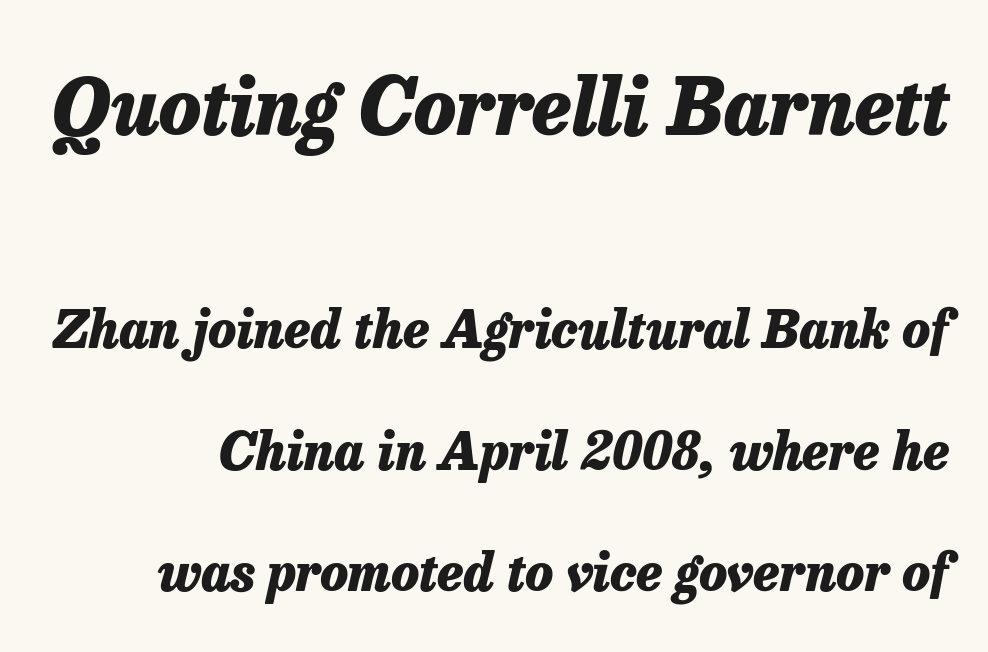
Q: Is the text bold? A: Yes.
Q: Is the text italic (slanted)? A: Yes, it leans right by about 13 degrees.
Q: Is the text underlined? A: No.
Q: Is the spacing between letters normal or unusually wide? A: Normal.
Q: Is the spacing between lines tight, normal or loose? A: Loose.
Q: Which block of text is set in a larger size, the first (top) or the second (bottom)? A: The first (top) one.
Q: Width (condensed, normal, or wide)? A: Normal.
Q: Stroke contrast? A: Low.
Q: x-height? A: Medium.
Q: Monospaced? A: No.
